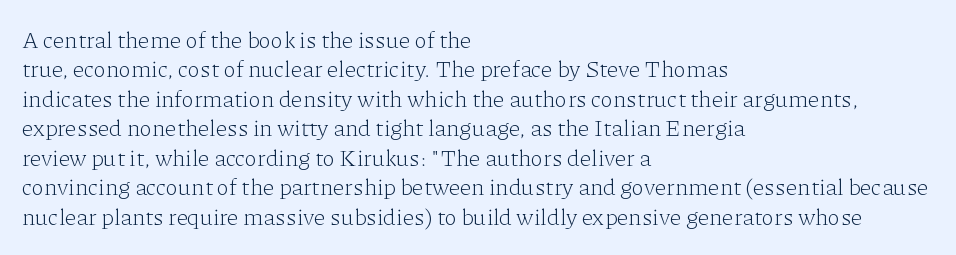
Q: Is the text bold? A: No.
Q: Is the text italic (slanted)? A: No, it is upright.
Q: Is the text underlined? A: No.
Q: How is the paragraph aligned? A: Left-aligned.
Q: Is the spacing between letters normal or unusually wide? A: Normal.
Q: Is the spacing between lines tight, normal or loose? A: Normal.
